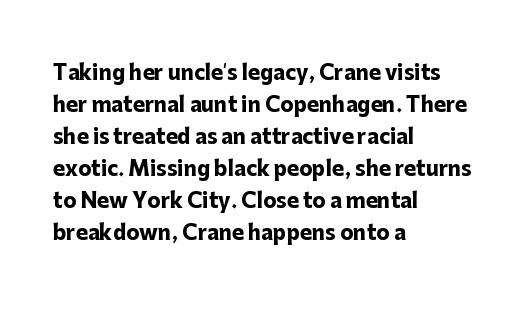
{"italic": "no", "bold": "yes", "underline": "no", "align": "left", "line_spacing": "normal", "line_spacing_ratio": 1.6, "letter_spacing": "normal", "letter_spacing_em": 0.0, "glyph_px": 20}
